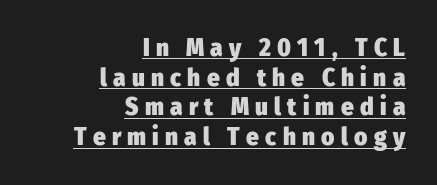
The sample's only ornament is a line tracing under the words. This sample is right-justified, so line beginnings fall wherever the words allow. Tracking value appears strongly positive — letters spread wide. Italic? Not at all — the glyphs are vertical. Students, this is bold: see how much ink each stroke carries.
